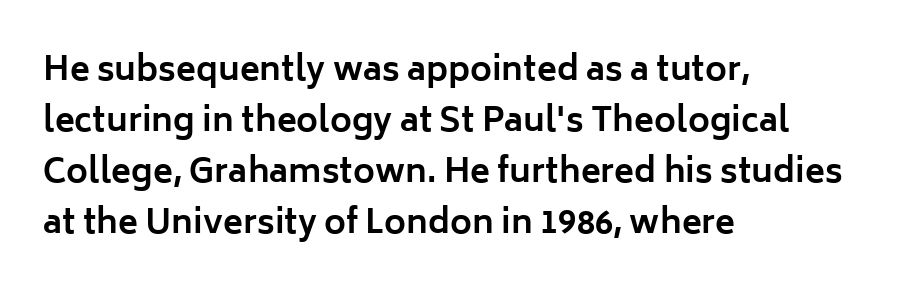
Q: Is the text bold? A: Yes.
Q: Is the text italic (slanted)? A: No, it is upright.
Q: Is the typeface a serif or a sans-serif typeface? A: Sans-serif.
Q: Is the text underlined? A: No.
Q: How is the paragraph aligned? A: Left-aligned.
Q: Is the spacing between letters normal or unusually wide? A: Normal.
Q: Is the spacing between lines tight, normal or loose? A: Normal.
Q: Width (condensed, normal, or wide)? A: Normal.
Q: Stroke contrast? A: Low.
Q: x-height? A: Medium.
Q: Monospaced? A: No.
